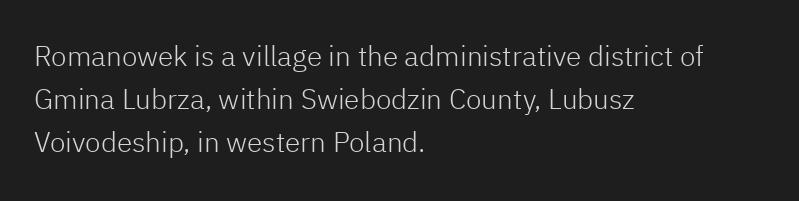
The image shows 28 px light sans-serif type, upright; set left-aligned, normal line spacing (1.53x), normal letter spacing, not underlined; low stroke contrast and a medium x-height.
